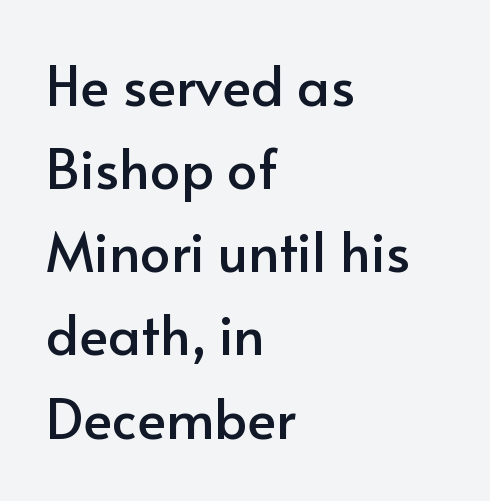
{"serif": "no", "italic": "no", "width": "normal", "stroke_contrast": "low", "x_height": "small", "monospaced": "no", "underline": "no", "align": "left", "line_spacing": "normal", "line_spacing_ratio": 1.54, "letter_spacing": "normal", "letter_spacing_em": 0.0, "glyph_px": 54}
